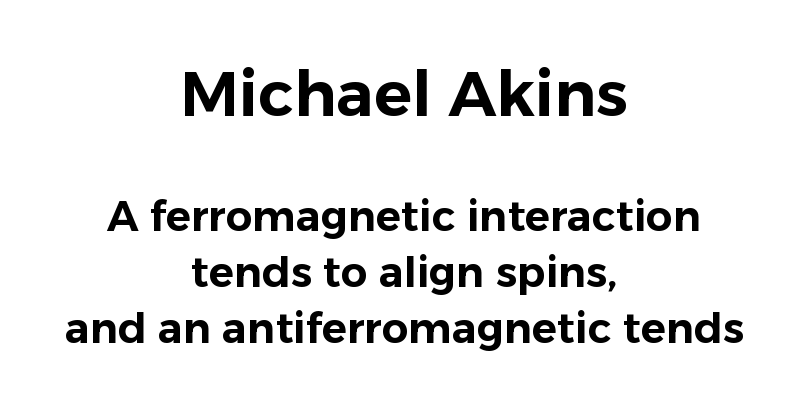
The image shows 63 px sans-serif type, upright; set centered, normal line spacing (1.34x), normal letter spacing, not underlined; the first (top) block is 1.5x larger; low stroke contrast and a medium x-height.
